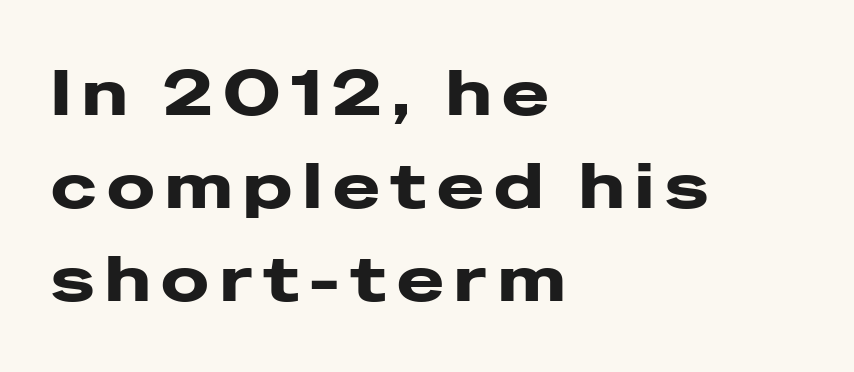
Q: Is the text italic (slanted)? A: No, it is upright.
Q: Is the typeface a serif or a sans-serif typeface? A: Sans-serif.
Q: Is the text underlined? A: No.
Q: How is the paragraph aligned? A: Left-aligned.
Q: Is the spacing between lines tight, normal or loose? A: Normal.
Q: Width (condensed, normal, or wide)? A: Wide.
Q: Stroke contrast? A: Low.
Q: x-height? A: Medium.
Q: Monospaced? A: No.
